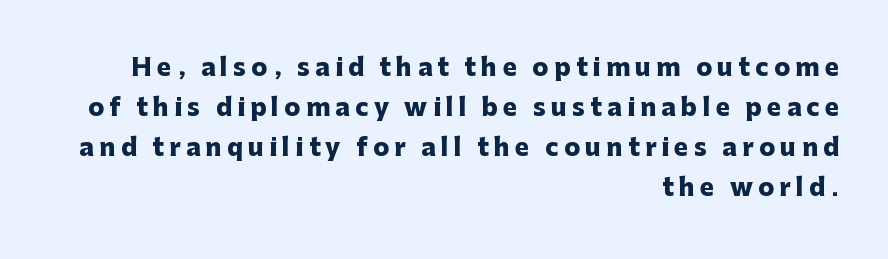
When letters stand straight like this, we call the style roman or upright. Letter spacing: wide. Does the copy run flush right? Yes — the right margin is perfectly even. Strokes here are thick enough to call this a true bold.
